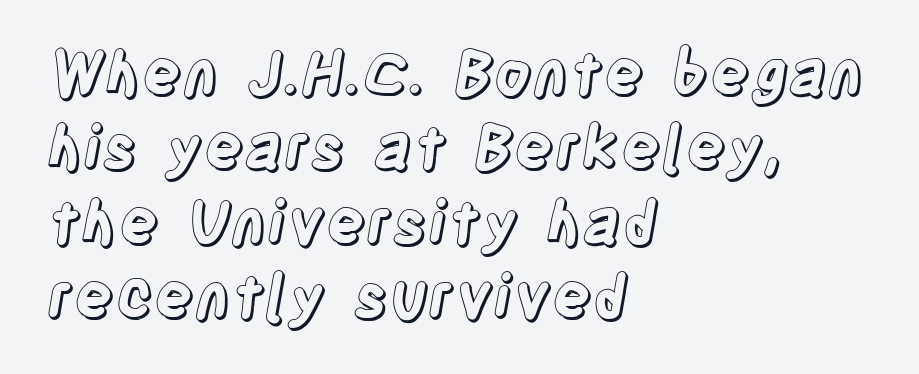
This rendering features lettering with no underline. The rendering anchors every line to the left-hand side. Note the varied advance widths — an 'i' is clearly narrower than an 'm'. Caption: standard tracking, unaltered.
